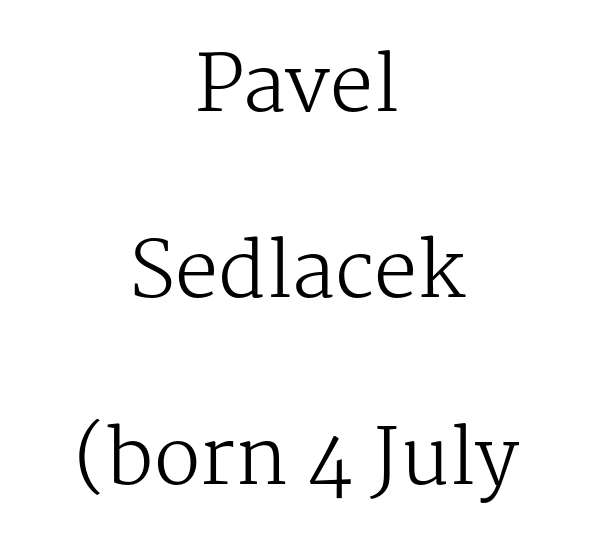
The image shows 77 px regular-weight serif type, upright; set centered, loose line spacing (2.42x), normal letter spacing, not underlined; medium stroke contrast and a medium x-height.
